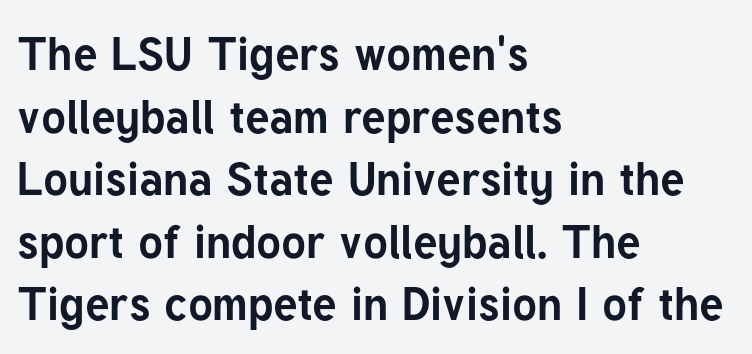
Q: Is the text bold? A: Yes.
Q: Is the text italic (slanted)? A: No, it is upright.
Q: Is the typeface a serif or a sans-serif typeface? A: Sans-serif.
Q: Is the text underlined? A: No.
Q: How is the paragraph aligned? A: Left-aligned.
Q: Is the spacing between letters normal or unusually wide? A: Normal.
Q: Is the spacing between lines tight, normal or loose? A: Normal.
Q: Width (condensed, normal, or wide)? A: Normal.
Q: Stroke contrast? A: Low.
Q: x-height? A: Medium.
Q: Monospaced? A: No.
